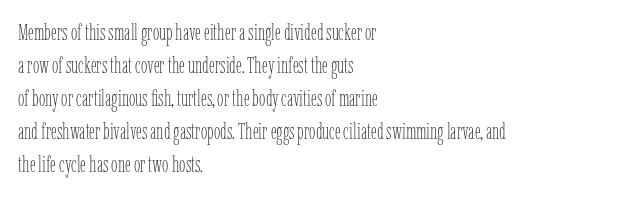
Does extra space separate the letters? No, they use regular spacing. The rendering anchors every line to the left-hand side. The axis of the letterforms is exactly vertical. These lines sit exactly where default settings would place them. Ink coverage per letter is moderate at most. Bare-footed words on every line.
